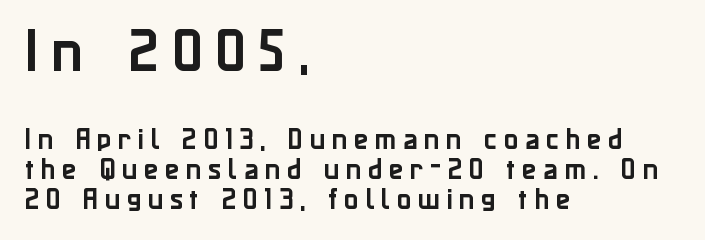
{"serif": "no", "italic": "no", "width": "normal", "stroke_contrast": "low", "x_height": "medium", "monospaced": "no", "underline": "no", "align": "left", "line_spacing": "normal", "line_spacing_ratio": 1.26, "letter_spacing": "wide", "letter_spacing_em": 0.27, "larger_block": "first", "size_ratio": 2.04, "glyph_px": 49}
